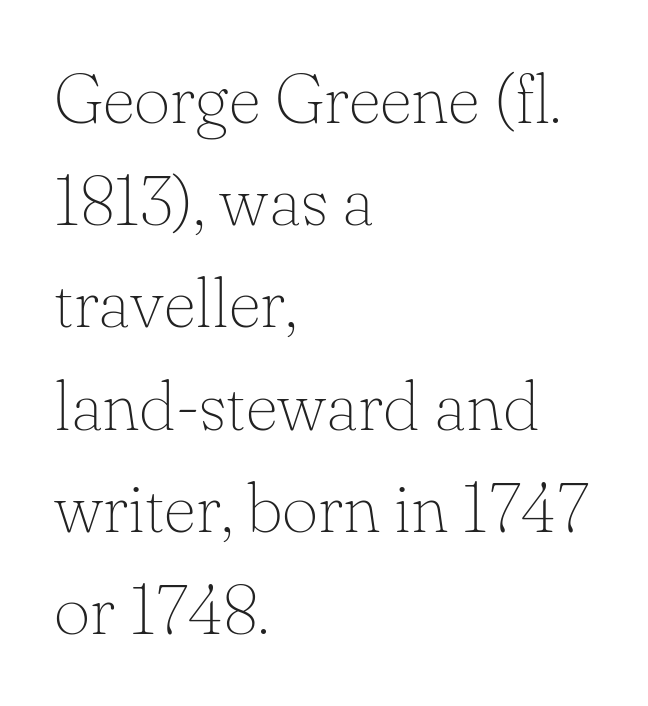
Q: Is the text bold? A: No.
Q: Is the text italic (slanted)? A: No, it is upright.
Q: Is the typeface a serif or a sans-serif typeface? A: Serif.
Q: Is the text underlined? A: No.
Q: How is the paragraph aligned? A: Left-aligned.
Q: Is the spacing between letters normal or unusually wide? A: Normal.
Q: Is the spacing between lines tight, normal or loose? A: Normal.
Q: Width (condensed, normal, or wide)? A: Normal.
Q: Stroke contrast? A: Low.
Q: x-height? A: Small.
Q: Monospaced? A: No.
